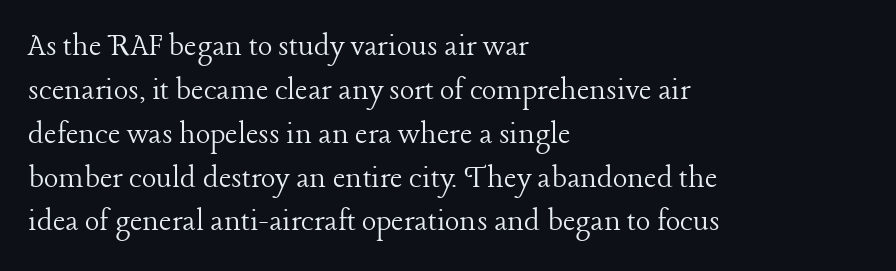
{"serif": "yes", "italic": "no", "bold": "no", "weight": "light", "width": "normal", "stroke_contrast": "low", "x_height": "medium", "monospaced": "no", "underline": "no", "align": "left", "line_spacing": "normal", "line_spacing_ratio": 1.29, "letter_spacing": "normal", "letter_spacing_em": 0.0, "glyph_px": 34}
